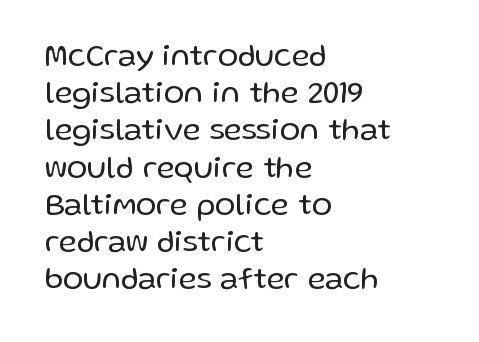
Q: Is the text bold? A: No.
Q: Is the text italic (slanted)? A: No, it is upright.
Q: Is the typeface a serif or a sans-serif typeface? A: Sans-serif.
Q: Is the text underlined? A: No.
Q: How is the paragraph aligned? A: Left-aligned.
Q: Is the spacing between letters normal or unusually wide? A: Normal.
Q: Width (condensed, normal, or wide)? A: Normal.
Q: Stroke contrast? A: Low.
Q: x-height? A: Medium.
Q: Monospaced? A: No.
